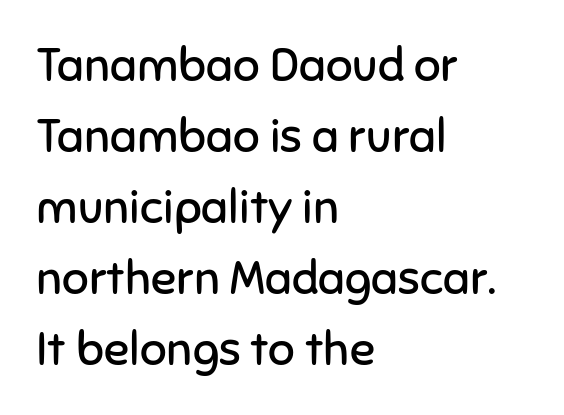
Q: Is the text bold? A: No.
Q: Is the text italic (slanted)? A: No, it is upright.
Q: Is the typeface a serif or a sans-serif typeface? A: Sans-serif.
Q: Is the text underlined? A: No.
Q: How is the paragraph aligned? A: Left-aligned.
Q: Is the spacing between letters normal or unusually wide? A: Normal.
Q: Is the spacing between lines tight, normal or loose? A: Normal.
Q: Width (condensed, normal, or wide)? A: Normal.
Q: Stroke contrast? A: Low.
Q: x-height? A: Medium.
Q: Monospaced? A: No.
